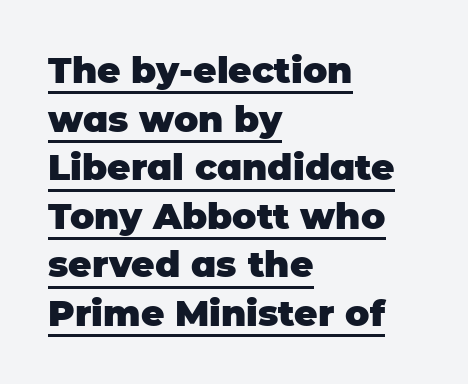
{"serif": "no", "italic": "no", "bold": "yes", "weight": "heavy", "width": "normal", "stroke_contrast": "low", "x_height": "large", "monospaced": "no", "underline": "yes", "align": "left", "line_spacing": "normal", "line_spacing_ratio": 1.35, "letter_spacing": "normal", "letter_spacing_em": 0.0, "glyph_px": 36}
